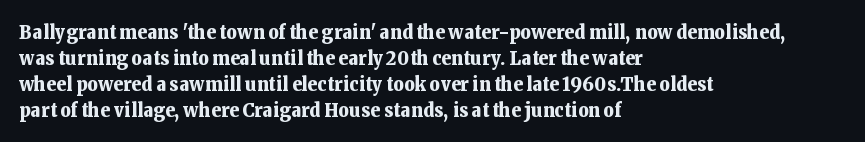
The lettering holds an erect, upright posture throughout. The text block is weighted toward the left margin, trailing off unevenly rightward. The strokes are fattened all the way to bold. Bare-footed words on every line.
